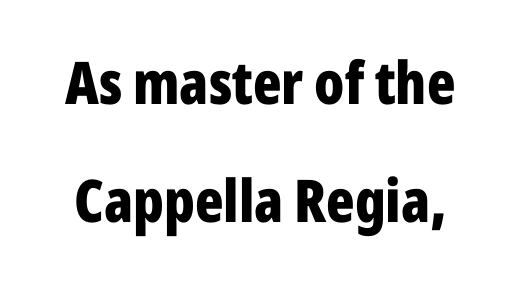
The image shows 59 px bold, condensed sans-serif type, upright; set loose line spacing (2.0x), normal letter spacing, not underlined; low stroke contrast and a medium x-height.
